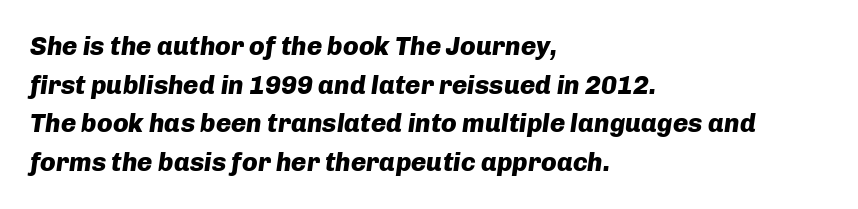
The image shows 26 px bold type, italic (leaning right); set left-aligned, normal line spacing (1.49x), normal letter spacing, not underlined.
